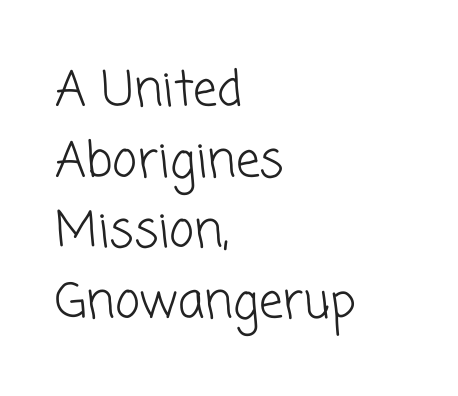
{"serif": "no", "bold": "no", "weight": "light", "width": "normal", "stroke_contrast": "low", "x_height": "medium", "monospaced": "no", "underline": "no", "align": "left", "line_spacing": "normal", "line_spacing_ratio": 1.47, "letter_spacing": "normal", "letter_spacing_em": 0.0, "glyph_px": 48}
